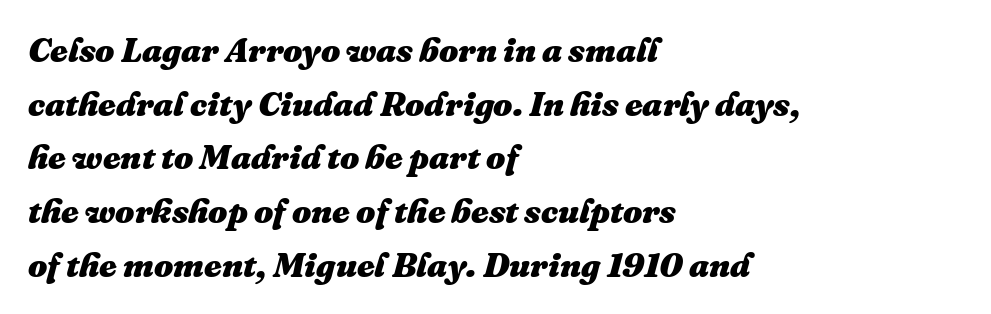
Q: Is the text bold? A: Yes.
Q: Is the text italic (slanted)? A: Yes, it leans right by about 16 degrees.
Q: Is the text underlined? A: No.
Q: How is the paragraph aligned? A: Left-aligned.
Q: Is the spacing between letters normal or unusually wide? A: Normal.
Q: Is the spacing between lines tight, normal or loose? A: Normal.
Q: Width (condensed, normal, or wide)? A: Normal.
Q: Stroke contrast? A: Medium.
Q: x-height? A: Medium.
Q: Monospaced? A: No.
